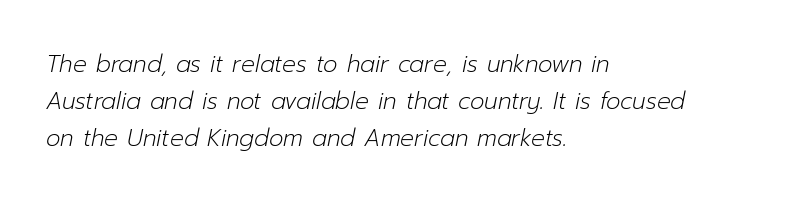
The image shows 23 px text type, italic (leaning right); set left-aligned, normal line spacing (1.6x), normal letter spacing, not underlined.
